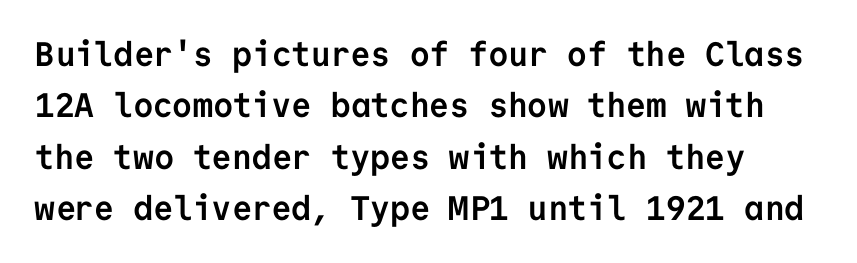
Q: Is the text bold? A: Yes.
Q: Is the text italic (slanted)? A: No, it is upright.
Q: Is the typeface a serif or a sans-serif typeface? A: Sans-serif.
Q: Is the text underlined? A: No.
Q: Is the spacing between letters normal or unusually wide? A: Normal.
Q: Is the spacing between lines tight, normal or loose? A: Normal.
Q: Width (condensed, normal, or wide)? A: Normal.
Q: Stroke contrast? A: Low.
Q: x-height? A: Medium.
Q: Monospaced? A: Yes.
